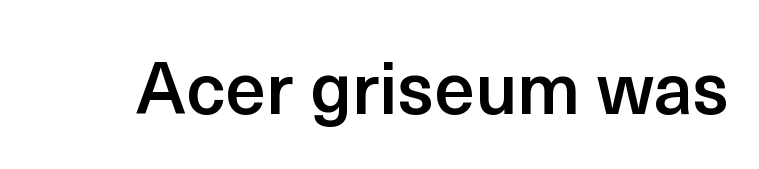
{"serif": "no", "italic": "no", "bold": "semi", "weight": "semibold", "width": "normal", "x_height": "medium", "monospaced": "no", "underline": "no", "letter_spacing": "normal", "letter_spacing_em": 0.0, "glyph_px": 72}
